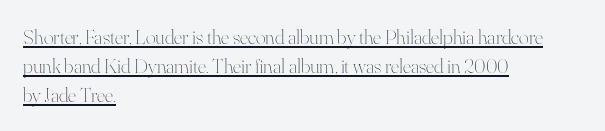
Is the block centered? No — it sits flush against the left margin. Descenders here cross a horizontal rule under the line. Caption: standard tracking, unaltered. Italic: no, the glyphs are upright roman.
